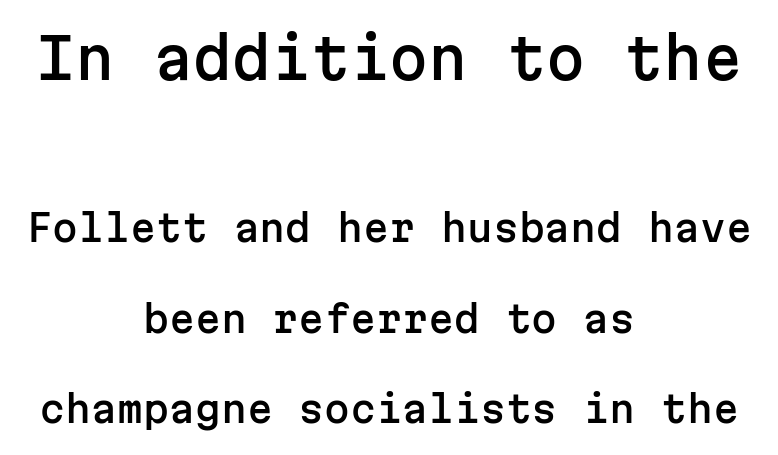
{"serif": "no", "italic": "no", "width": "normal", "stroke_contrast": "low", "x_height": "medium", "monospaced": "yes", "underline": "no", "align": "center", "line_spacing": "loose", "line_spacing_ratio": 2.44, "letter_spacing": "normal", "letter_spacing_em": 0.0, "larger_block": "first", "size_ratio": 1.51, "glyph_px": 56}
